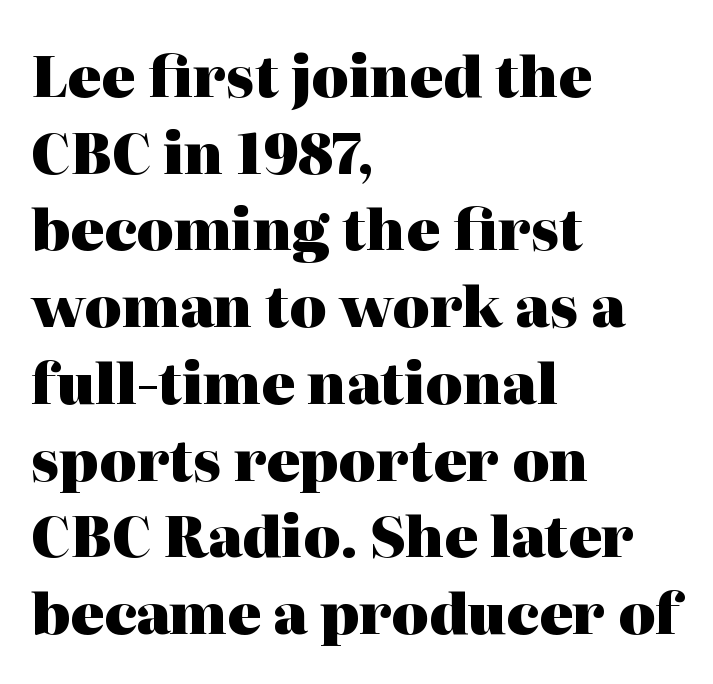
Q: Is the text bold? A: Yes.
Q: Is the text italic (slanted)? A: No, it is upright.
Q: Is the typeface a serif or a sans-serif typeface? A: Serif.
Q: Is the text underlined? A: No.
Q: How is the paragraph aligned? A: Left-aligned.
Q: Is the spacing between letters normal or unusually wide? A: Normal.
Q: Is the spacing between lines tight, normal or loose? A: Normal.
Q: Width (condensed, normal, or wide)? A: Normal.
Q: Stroke contrast? A: High.
Q: x-height? A: Medium.
Q: Monospaced? A: No.
